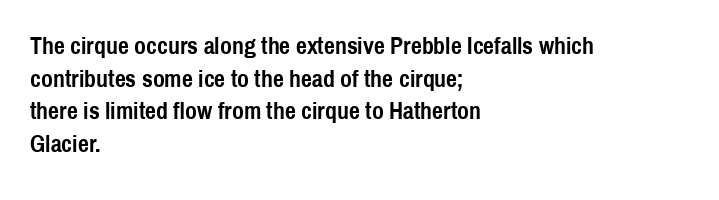
{"italic": "no", "bold": "yes", "underline": "no", "align": "left", "line_spacing": "normal", "line_spacing_ratio": 1.36, "letter_spacing": "normal", "letter_spacing_em": 0.0, "glyph_px": 24}
